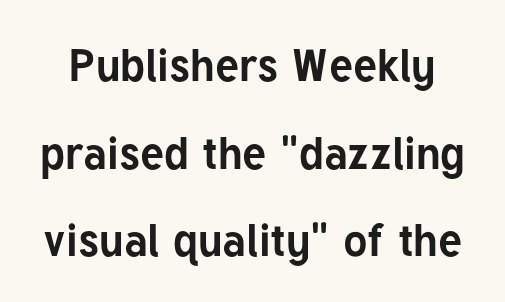
{"serif": "no", "italic": "no", "bold": "yes", "weight": "bold", "width": "normal", "stroke_contrast": "low", "x_height": "medium", "monospaced": "no", "underline": "no", "line_spacing": "loose", "line_spacing_ratio": 1.95, "letter_spacing": "normal", "letter_spacing_em": 0.0, "glyph_px": 45}
